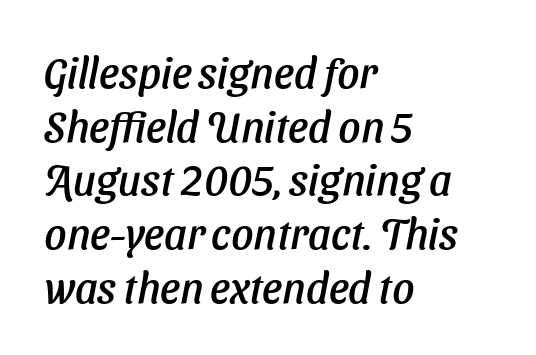
{"italic": "yes", "lean": "right", "slant_degrees": 11, "width": "normal", "stroke_contrast": "low", "x_height": "medium", "monospaced": "no", "underline": "no", "align": "left", "line_spacing": "normal", "line_spacing_ratio": 1.25, "letter_spacing": "normal", "letter_spacing_em": 0.0, "glyph_px": 43}
